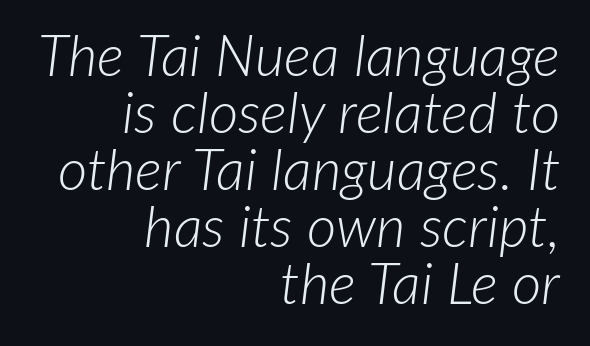
Q: Is the text bold? A: No.
Q: Is the text italic (slanted)? A: Yes, it leans right by about 7 degrees.
Q: Is the text underlined? A: No.
Q: How is the paragraph aligned? A: Right-aligned.
Q: Is the spacing between letters normal or unusually wide? A: Normal.
Q: Is the spacing between lines tight, normal or loose? A: Tight.
Q: Width (condensed, normal, or wide)? A: Normal.
Q: Stroke contrast? A: Low.
Q: x-height? A: Medium.
Q: Monospaced? A: No.
